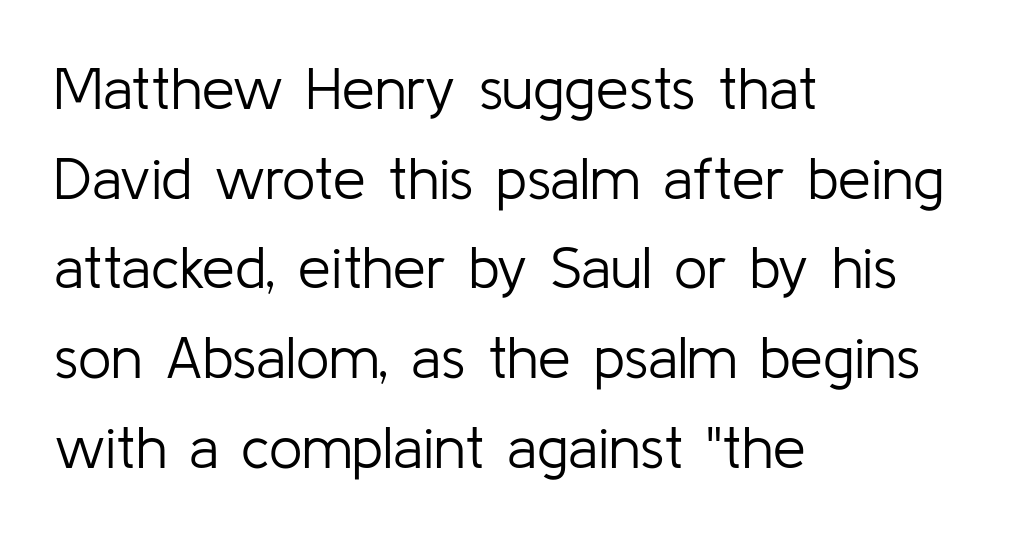
Q: Is the text bold? A: No.
Q: Is the text italic (slanted)? A: No, it is upright.
Q: Is the typeface a serif or a sans-serif typeface? A: Sans-serif.
Q: Is the text underlined? A: No.
Q: How is the paragraph aligned? A: Left-aligned.
Q: Is the spacing between letters normal or unusually wide? A: Normal.
Q: Is the spacing between lines tight, normal or loose? A: Normal.
Q: Width (condensed, normal, or wide)? A: Normal.
Q: Stroke contrast? A: Low.
Q: x-height? A: Medium.
Q: Monospaced? A: No.
